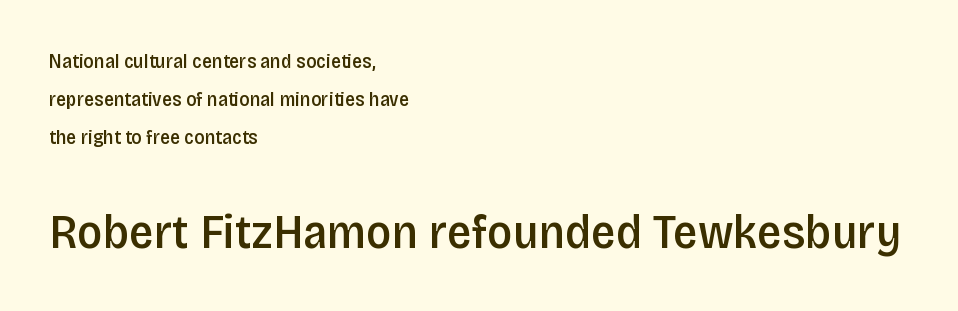
{"serif": "no", "italic": "no", "bold": "semi", "weight": "semibold", "width": "condensed", "stroke_contrast": "low", "x_height": "large", "monospaced": "no", "underline": "no", "align": "left", "line_spacing_ratio": 1.89, "letter_spacing": "normal", "letter_spacing_em": 0.0, "larger_block": "second", "size_ratio": 2.45, "glyph_px": 49}
